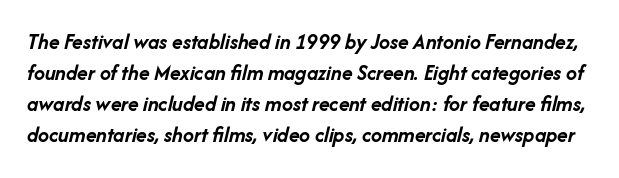
Q: Is the text bold? A: Yes.
Q: Is the text italic (slanted)? A: Yes, it leans right by about 14 degrees.
Q: Is the text underlined? A: No.
Q: Is the spacing between letters normal or unusually wide? A: Normal.
Q: Is the spacing between lines tight, normal or loose? A: Normal.
